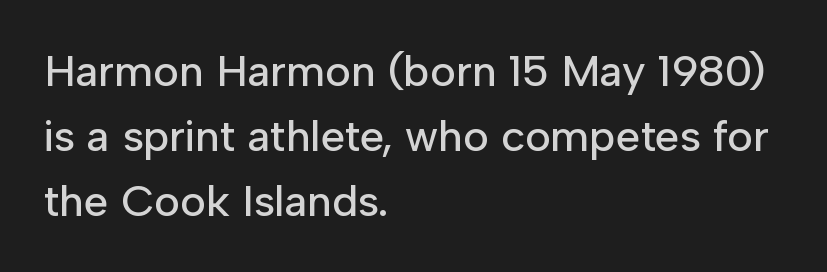
The image shows 44 px sans-serif type, upright; set left-aligned, normal line spacing (1.48x), normal letter spacing, not underlined; low stroke contrast and a medium x-height.
